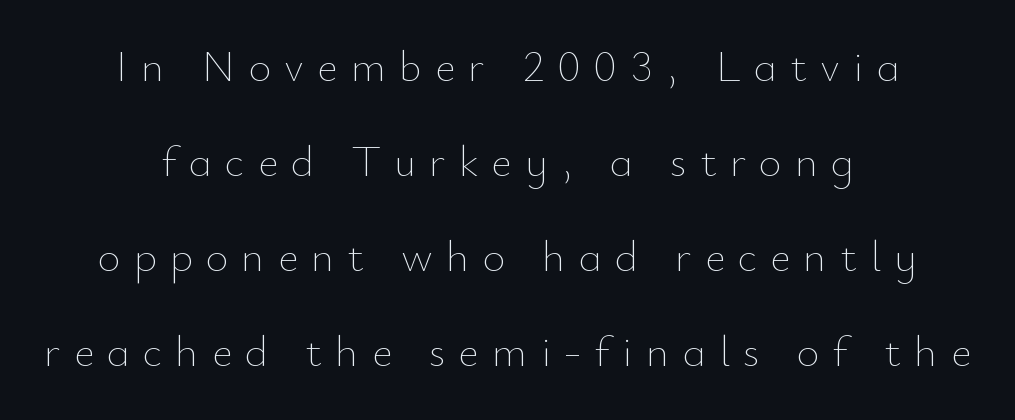
The image shows 44 px thin type, upright; set centered, loose line spacing (2.16x), unusually wide letter spacing (+0.3 em), not underlined; low stroke contrast and a small x-height.
